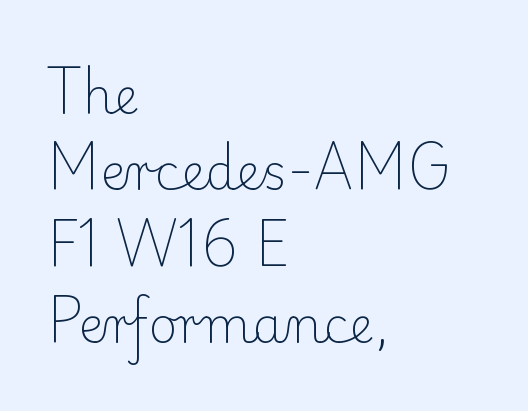
Lines of text with bare space underneath. Standard letterfit; no display-style spreading of the glyphs. Classification — serif. The passage shown stacks its lines at a standard gap. Horizontally, the lines are justified to the leading edge only. The rendering uses natural spacing where letterforms have individual widths.
